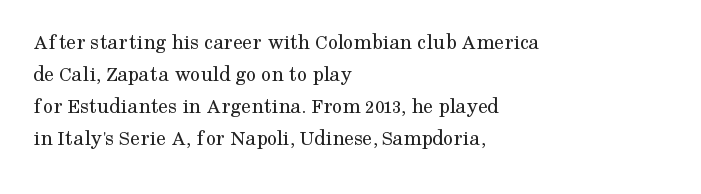
Q: Is the text bold? A: No.
Q: Is the text italic (slanted)? A: No, it is upright.
Q: Is the text underlined? A: No.
Q: How is the paragraph aligned? A: Left-aligned.
Q: Is the spacing between letters normal or unusually wide? A: Normal.
Q: Is the spacing between lines tight, normal or loose? A: Normal.
